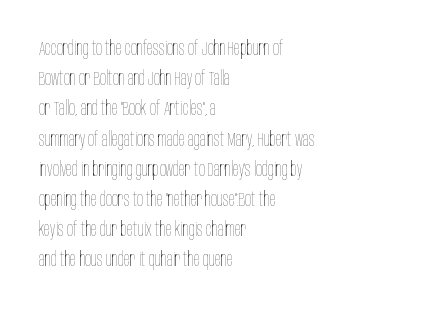
{"italic": "no", "bold": "no", "underline": "no", "align": "left", "line_spacing": "normal", "line_spacing_ratio": 1.51, "letter_spacing": "normal", "letter_spacing_em": 0.0, "glyph_px": 20}
